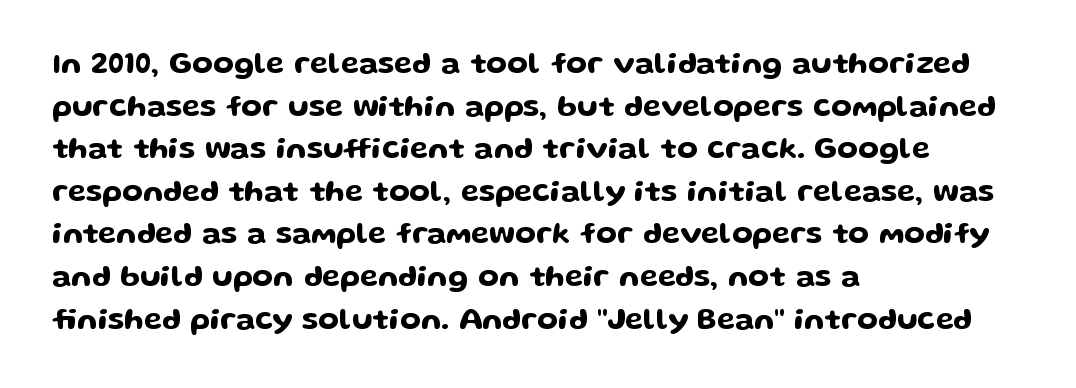
Q: Is the text italic (slanted)? A: No, it is upright.
Q: Is the typeface a serif or a sans-serif typeface? A: Sans-serif.
Q: Is the text underlined? A: No.
Q: How is the paragraph aligned? A: Left-aligned.
Q: Is the spacing between letters normal or unusually wide? A: Normal.
Q: Is the spacing between lines tight, normal or loose? A: Normal.
Q: Width (condensed, normal, or wide)? A: Wide.
Q: Stroke contrast? A: Low.
Q: x-height? A: Medium.
Q: Monospaced? A: No.
